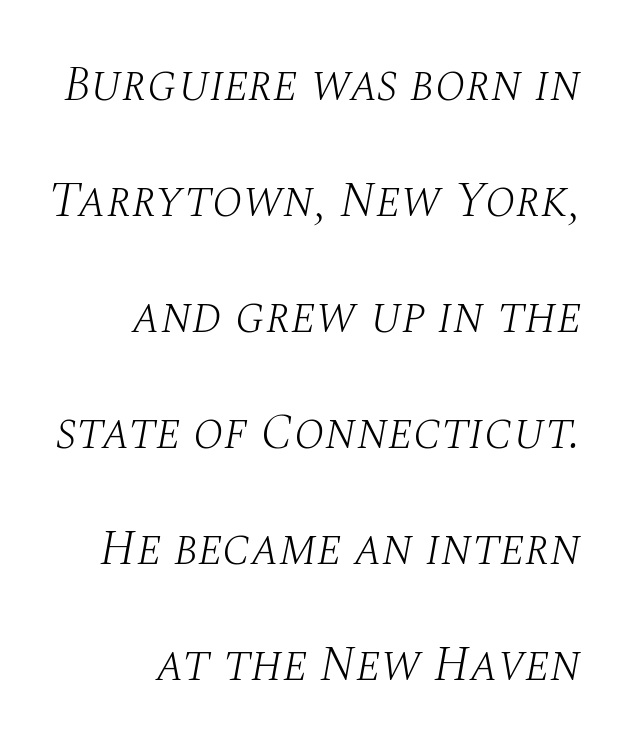
The image shows 50 px light serif type, italic (leaning right); set right-aligned, loose line spacing (2.32x), normal letter spacing, not underlined; medium stroke contrast and a large x-height.
